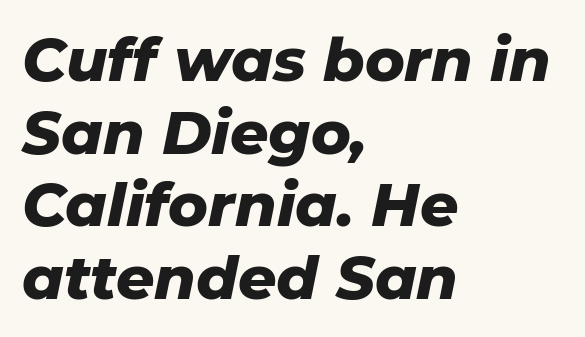
{"italic": "yes", "lean": "right", "slant_degrees": 11, "bold": "yes", "weight": "heavy", "width": "normal", "stroke_contrast": "low", "x_height": "medium", "monospaced": "no", "underline": "no", "align": "left", "line_spacing_ratio": 1.21, "letter_spacing": "normal", "letter_spacing_em": 0.0, "glyph_px": 60}
